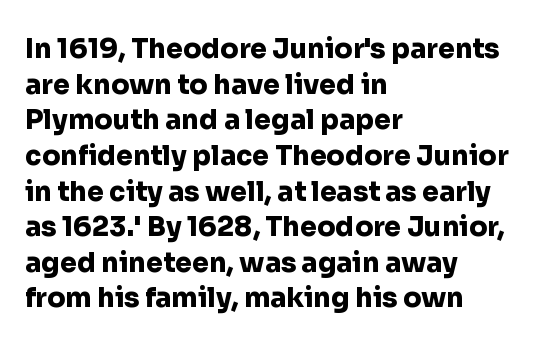
{"italic": "no", "bold": "yes", "underline": "no", "align": "left", "line_spacing": "normal", "line_spacing_ratio": 1.32, "letter_spacing": "normal", "letter_spacing_em": 0.0, "glyph_px": 27}
